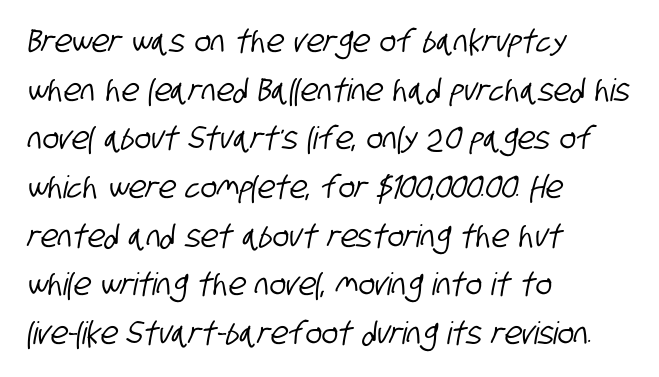
The setting favours the left margin, as ordinary paragraphs usually do. Regarding serifs, this sample does without them. Spacing verdict: proportional, widths tailored to each character. The letters sit at their default tracking, neither squeezed nor spread. Reading down the column, the eye jumps a familiar distance to each next line. The strip under each line holds only bare page.
